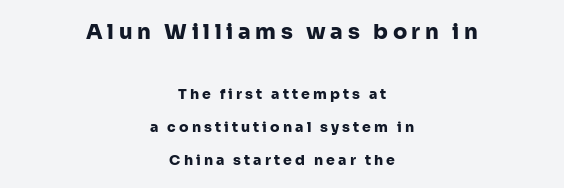
The image shows 21 px bold type, upright; set centered, loose line spacing (2.37x), unusually wide letter spacing (+0.22 em), not underlined; the first (top) block is 1.5x larger.
